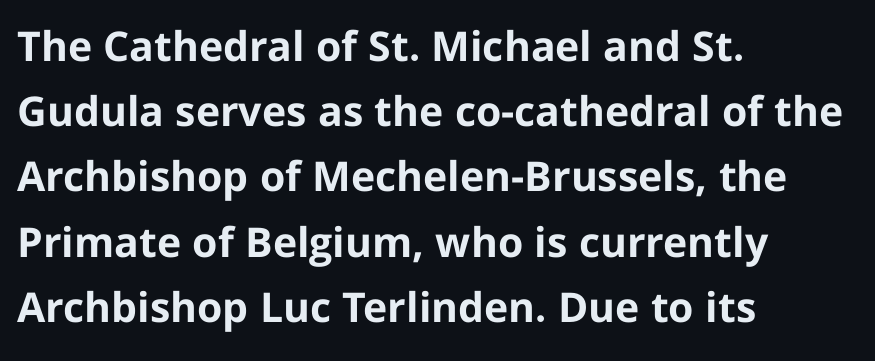
The image shows 41 px bold sans-serif type, upright; set left-aligned, normal line spacing (1.59x), normal letter spacing, not underlined; low stroke contrast and a medium x-height.
